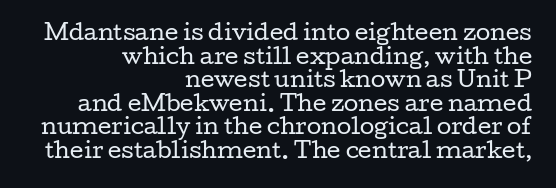
The image shows 21 px text type, upright; set right-aligned, tight line spacing (1.12x), normal letter spacing, not underlined.
